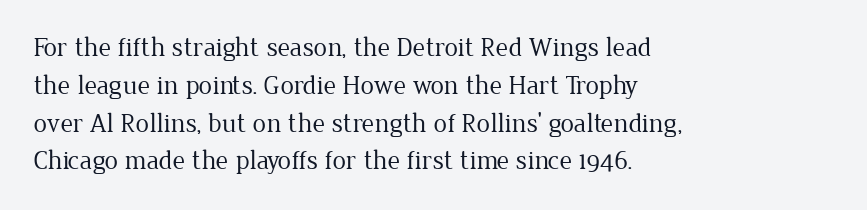
The image shows 27 px text type, upright; set left-aligned, normal line spacing (1.4x), normal letter spacing, not underlined.
